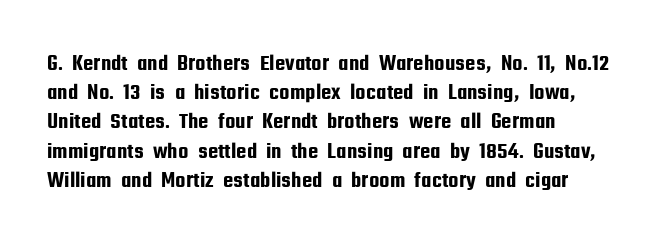
{"italic": "no", "underline": "no", "align": "left", "line_spacing": "normal", "line_spacing_ratio": 1.27, "letter_spacing": "normal", "letter_spacing_em": 0.0, "glyph_px": 23}
